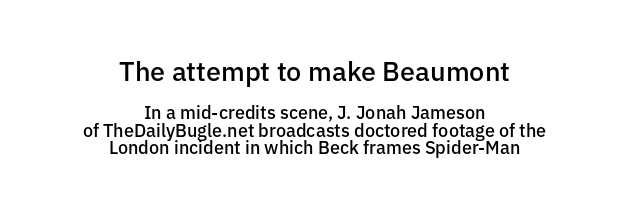
Q: Is the text bold? A: Semi-bold.
Q: Is the text italic (slanted)? A: No, it is upright.
Q: Is the text underlined? A: No.
Q: How is the paragraph aligned? A: Centered.
Q: Is the spacing between letters normal or unusually wide? A: Normal.
Q: Is the spacing between lines tight, normal or loose? A: Tight.
Q: Which block of text is set in a larger size, the first (top) or the second (bottom)? A: The first (top) one.
